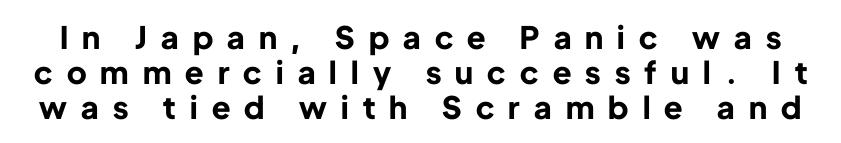
Q: Is the text bold? A: Yes.
Q: Is the text italic (slanted)? A: No, it is upright.
Q: Is the typeface a serif or a sans-serif typeface? A: Sans-serif.
Q: Is the text underlined? A: No.
Q: Is the spacing between letters normal or unusually wide? A: Unusually wide.
Q: Is the spacing between lines tight, normal or loose? A: Tight.
Q: Width (condensed, normal, or wide)? A: Normal.
Q: Stroke contrast? A: Low.
Q: x-height? A: Medium.
Q: Monospaced? A: No.
